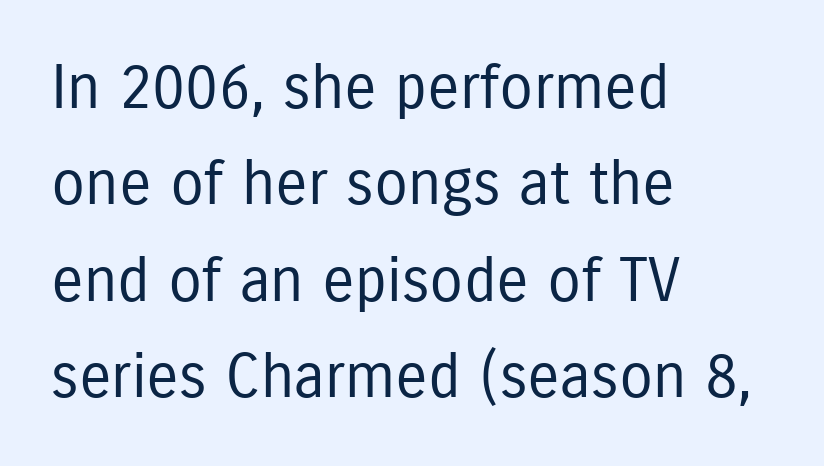
Q: Is the text bold? A: No.
Q: Is the text italic (slanted)? A: No, it is upright.
Q: Is the typeface a serif or a sans-serif typeface? A: Sans-serif.
Q: Is the text underlined? A: No.
Q: How is the paragraph aligned? A: Left-aligned.
Q: Is the spacing between letters normal or unusually wide? A: Normal.
Q: Is the spacing between lines tight, normal or loose? A: Normal.
Q: Width (condensed, normal, or wide)? A: Condensed.
Q: Stroke contrast? A: Low.
Q: x-height? A: Medium.
Q: Monospaced? A: No.
